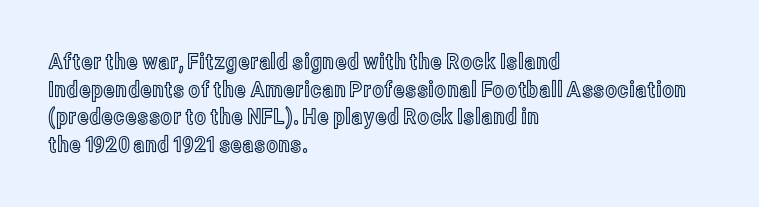
Regarding leading, the lines here are spaced in the standard way. The space beneath each line is pristine and unruled. Tracking value appears to be zero — textbook default spacing. The setting favours the left margin, as ordinary paragraphs usually do.
